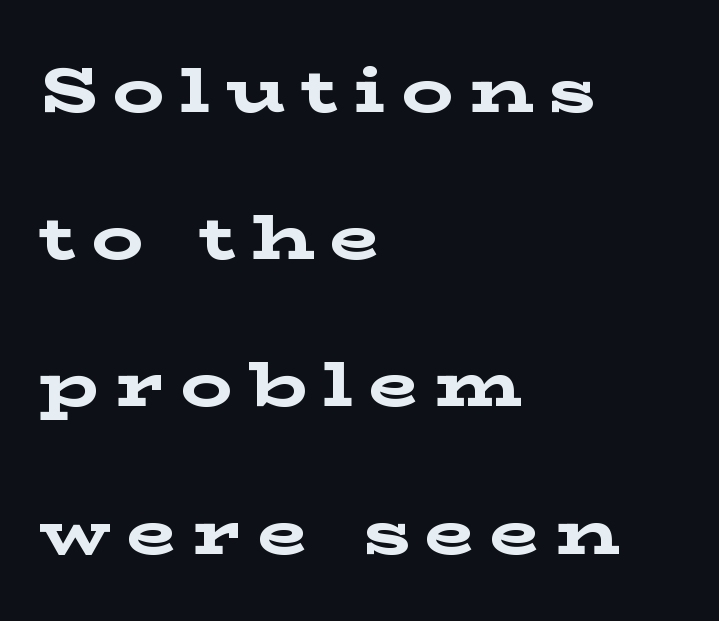
The image shows 64 px bold, wide serif type, upright; set left-aligned, loose line spacing (2.3x), unusually wide letter spacing (+0.25 em), not underlined; low stroke contrast and a medium x-height.
